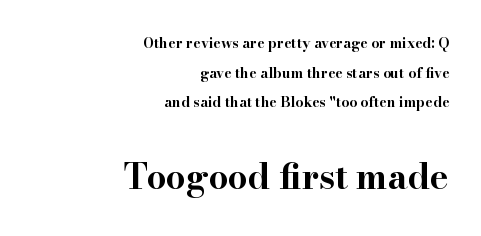
The image shows 35 px bold, wide serif type, upright; set right-aligned, loose line spacing (2.12x), normal letter spacing, not underlined; the second (bottom) block is 2.5x larger; high stroke contrast and a small x-height.
